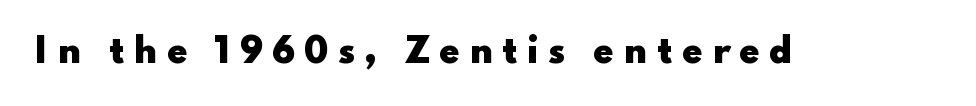
{"serif": "no", "italic": "no", "bold": "yes", "weight": "heavy", "width": "wide", "stroke_contrast": "low", "x_height": "small", "monospaced": "no", "underline": "no", "letter_spacing": "wide", "letter_spacing_em": 0.28, "glyph_px": 33}
